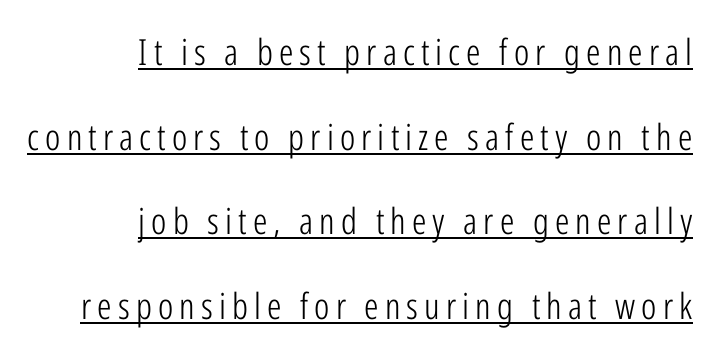
{"serif": "no", "italic": "no", "bold": "no", "weight": "light", "width": "condensed", "stroke_contrast": "low", "x_height": "medium", "monospaced": "no", "underline": "yes", "align": "right", "line_spacing": "loose", "line_spacing_ratio": 2.35, "glyph_px": 36}
